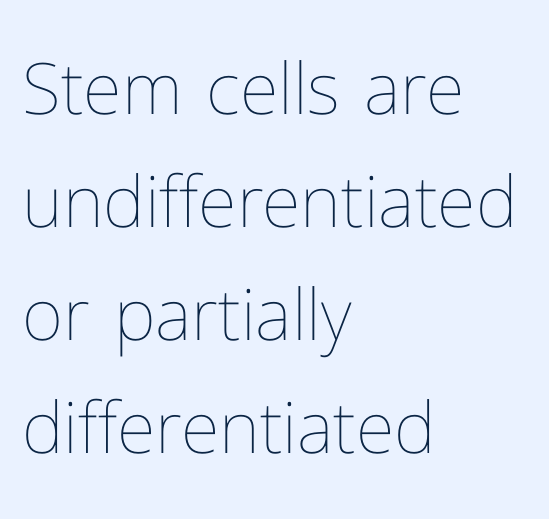
The passage shown is not underscored anywhere. The font sits on the lighter half of the weight spectrum, regular included. The face used here is proportionally spaced, like ordinary book or web type. These lines keep a tight, regular rhythm from letter to letter.
